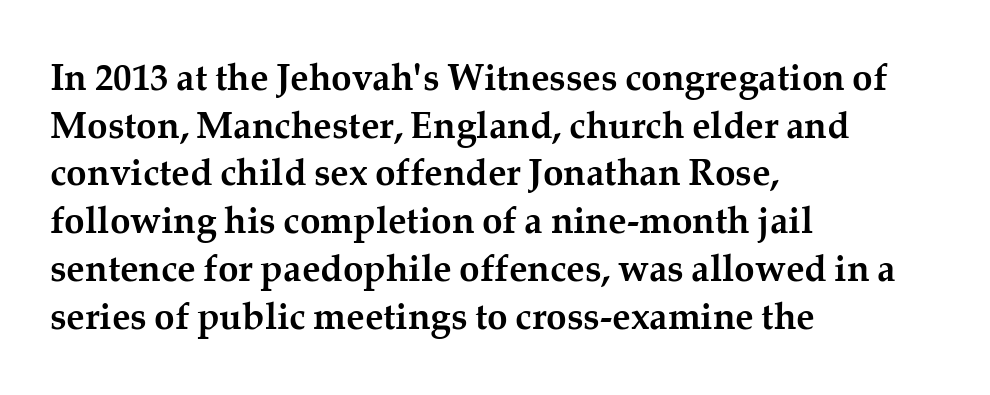
Q: Is the text bold? A: Yes.
Q: Is the text italic (slanted)? A: No, it is upright.
Q: Is the typeface a serif or a sans-serif typeface? A: Serif.
Q: Is the text underlined? A: No.
Q: How is the paragraph aligned? A: Left-aligned.
Q: Is the spacing between letters normal or unusually wide? A: Normal.
Q: Is the spacing between lines tight, normal or loose? A: Normal.
Q: Width (condensed, normal, or wide)? A: Normal.
Q: Stroke contrast? A: Medium.
Q: x-height? A: Medium.
Q: Monospaced? A: No.
